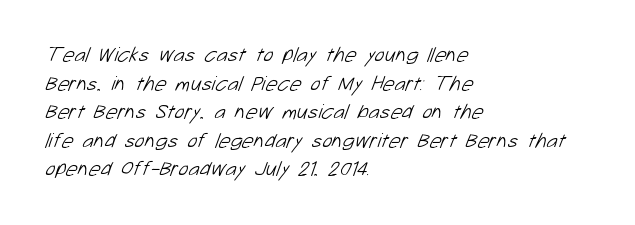
The image shows 21 px text type; set left-aligned, normal line spacing (1.36x), normal letter spacing, not underlined.
